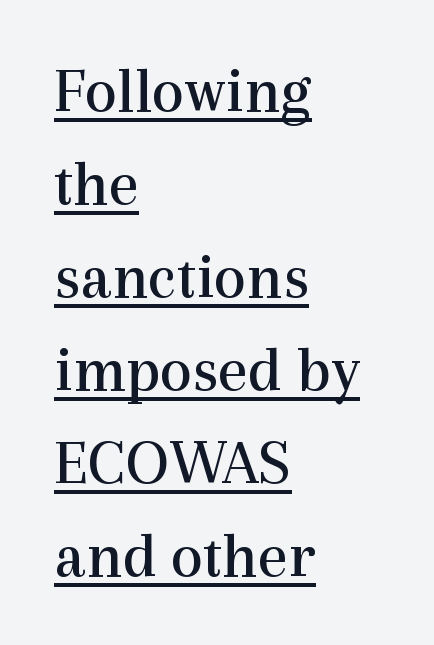
The image shows 65 px regular-weight serif type, upright; set left-aligned, normal line spacing (1.43x), normal letter spacing, underlined; a medium x-height.
